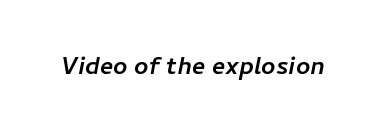
Q: Is the text bold? A: Yes.
Q: Is the text italic (slanted)? A: Yes, it leans right by about 11 degrees.
Q: Is the text underlined? A: No.
Q: Is the spacing between letters normal or unusually wide? A: Normal.
